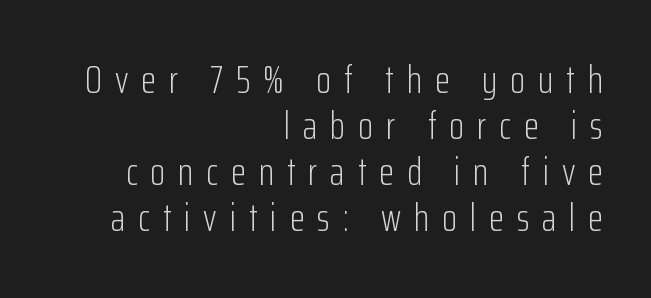
Caption: multi-line text, flush right, ragged left. Is this a heavy cut? Hardly; it is regular or lighter. Here the glyphs are tracked loosely, breaking word shapes into spaced letters. Notice how the stems are strictly vertical — no italics here. The string is rendered with underlining switched off.
